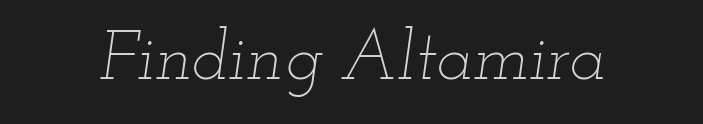
Q: Is the text bold? A: No.
Q: Is the text italic (slanted)? A: Yes, it leans right by about 12 degrees.
Q: Is the text underlined? A: No.
Q: Is the spacing between letters normal or unusually wide? A: Normal.
Q: Width (condensed, normal, or wide)? A: Wide.
Q: Stroke contrast? A: Low.
Q: x-height? A: Small.
Q: Monospaced? A: No.
